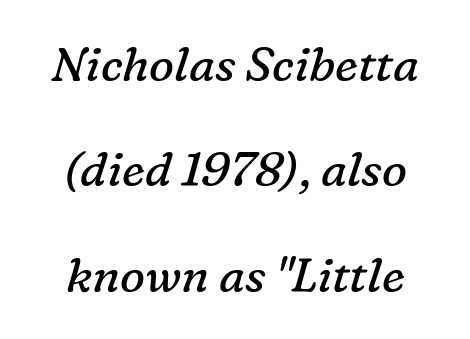
Q: Is the text bold? A: No.
Q: Is the text italic (slanted)? A: Yes, it leans right by about 16 degrees.
Q: Is the typeface a serif or a sans-serif typeface? A: Serif.
Q: Is the text underlined? A: No.
Q: Is the spacing between letters normal or unusually wide? A: Normal.
Q: Is the spacing between lines tight, normal or loose? A: Loose.
Q: Width (condensed, normal, or wide)? A: Normal.
Q: Stroke contrast? A: Low.
Q: x-height? A: Medium.
Q: Monospaced? A: No.
